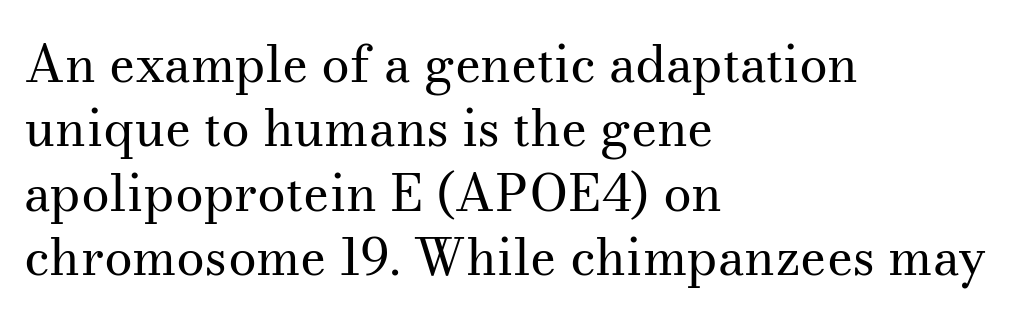
The image shows 51 px regular-weight serif type, upright; set left-aligned, normal line spacing (1.26x), normal letter spacing, not underlined; medium stroke contrast and a small x-height.
